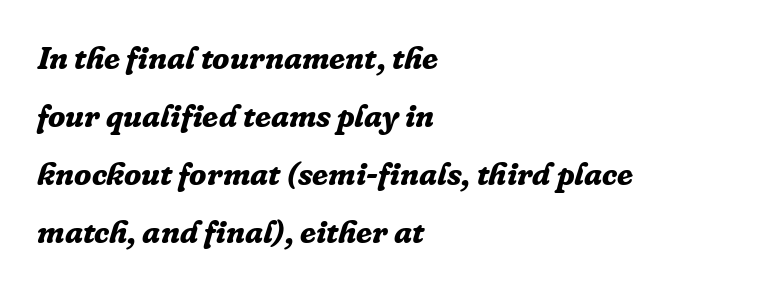
Q: Is the text bold? A: Yes.
Q: Is the text italic (slanted)? A: Yes, it leans right by about 16 degrees.
Q: Is the typeface a serif or a sans-serif typeface? A: Serif.
Q: Is the text underlined? A: No.
Q: How is the paragraph aligned? A: Left-aligned.
Q: Is the spacing between letters normal or unusually wide? A: Normal.
Q: Width (condensed, normal, or wide)? A: Normal.
Q: Stroke contrast? A: Low.
Q: x-height? A: Medium.
Q: Monospaced? A: No.
